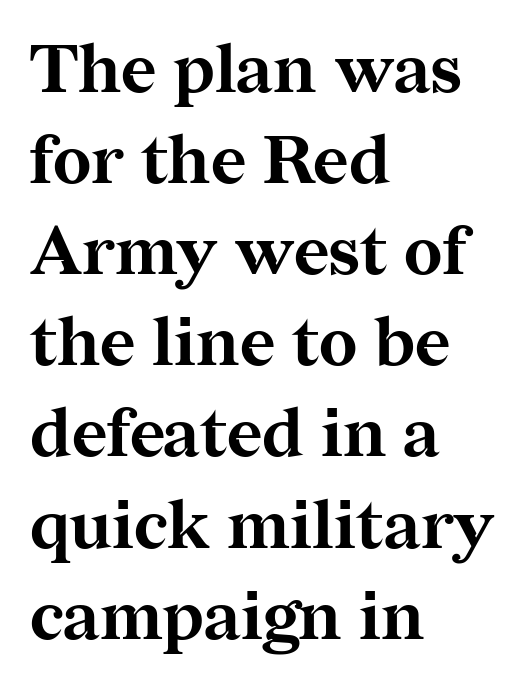
Typographically, this falls in the serif category. Does extra space separate the letters? No, they use regular spacing. This sample uses an upright cut, with every glyph sitting square on the baseline. This sample has the flowing, uneven cadence of proportional lettering.
